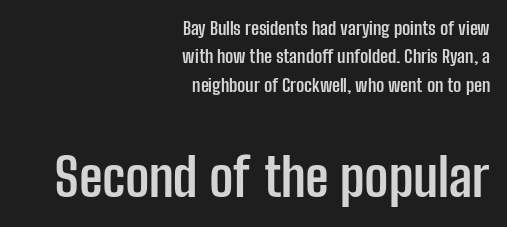
{"serif": "no", "italic": "no", "bold": "yes", "weight": "semibold", "width": "condensed", "stroke_contrast": "low", "x_height": "medium", "monospaced": "no", "underline": "no", "align": "right", "line_spacing": "normal", "line_spacing_ratio": 1.57, "letter_spacing": "normal", "letter_spacing_em": 0.0, "larger_block": "second", "size_ratio": 2.94, "glyph_px": 53}
